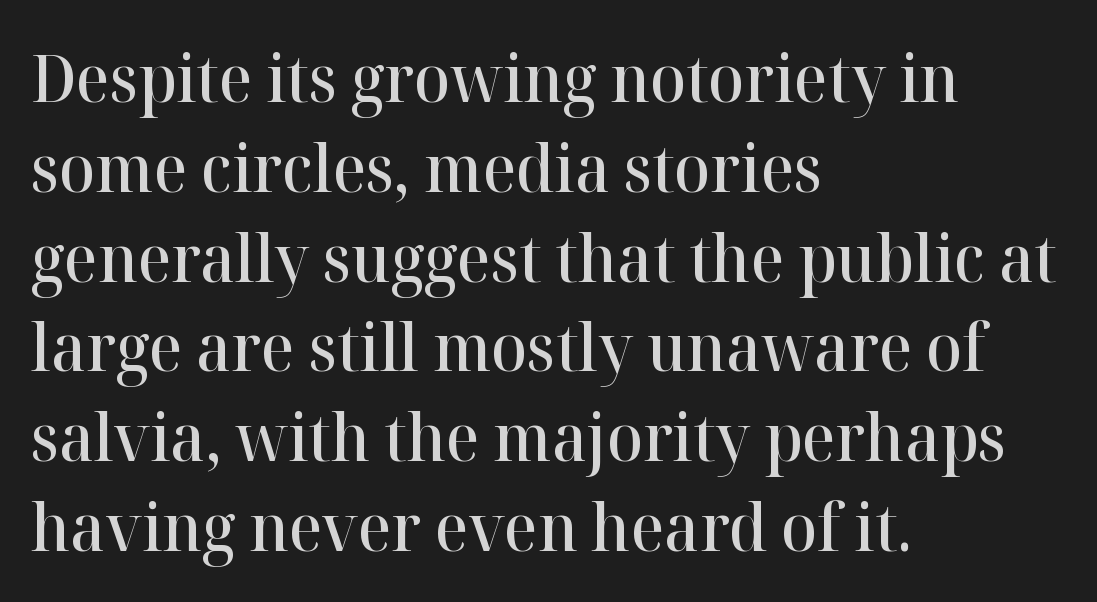
{"serif": "yes", "italic": "no", "bold": "semi", "weight": "semibold", "width": "normal", "stroke_contrast": "high", "x_height": "medium", "monospaced": "no", "underline": "no", "align": "left", "line_spacing": "normal", "line_spacing_ratio": 1.36, "letter_spacing": "normal", "letter_spacing_em": 0.0, "glyph_px": 66}
